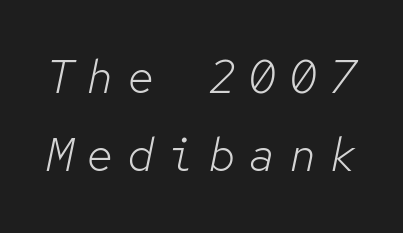
{"italic": "yes", "lean": "right", "slant_degrees": 12, "bold": "no", "weight": "light", "width": "normal", "stroke_contrast": "low", "x_height": "medium", "monospaced": "yes", "underline": "no", "line_spacing": "normal", "line_spacing_ratio": 1.7, "letter_spacing": "wide", "letter_spacing_em": 0.28, "glyph_px": 46}
